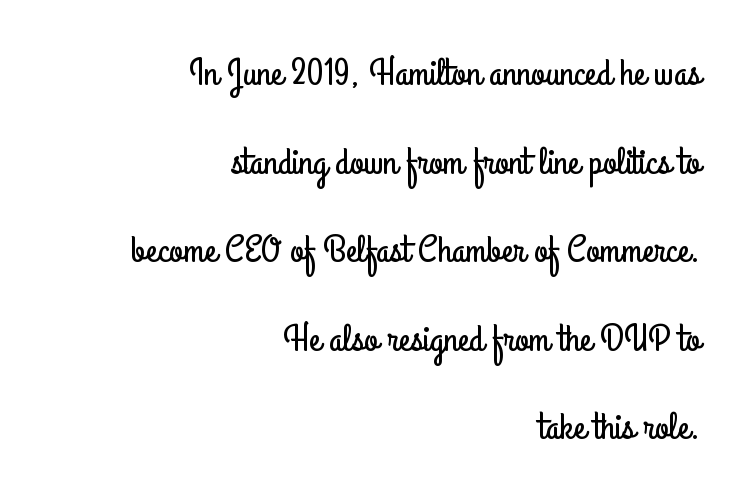
{"serif": "no", "width": "condensed", "stroke_contrast": "low", "x_height": "small", "monospaced": "no", "underline": "no", "align": "right", "line_spacing": "loose", "line_spacing_ratio": 2.27, "letter_spacing": "normal", "letter_spacing_em": 0.0, "glyph_px": 39}
